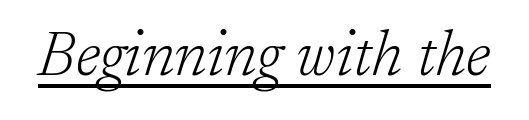
{"serif": "yes", "italic": "yes", "lean": "right", "slant_degrees": 17, "bold": "no", "weight": "light", "width": "normal", "stroke_contrast": "low", "x_height": "medium", "monospaced": "no", "underline": "yes", "letter_spacing": "normal", "letter_spacing_em": 0.0, "glyph_px": 63}
